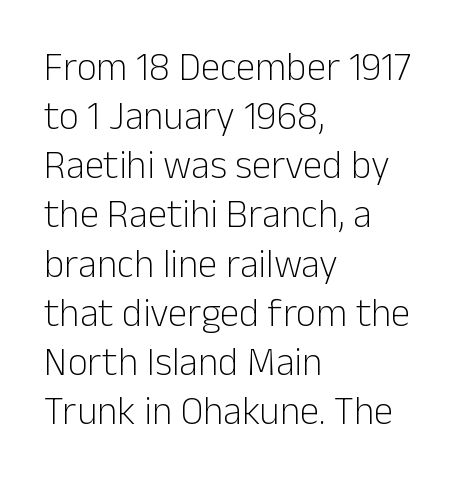
The image shows 39 px light sans-serif type, upright; set left-aligned, normal line spacing (1.26x), normal letter spacing, not underlined; low stroke contrast and a medium x-height.
